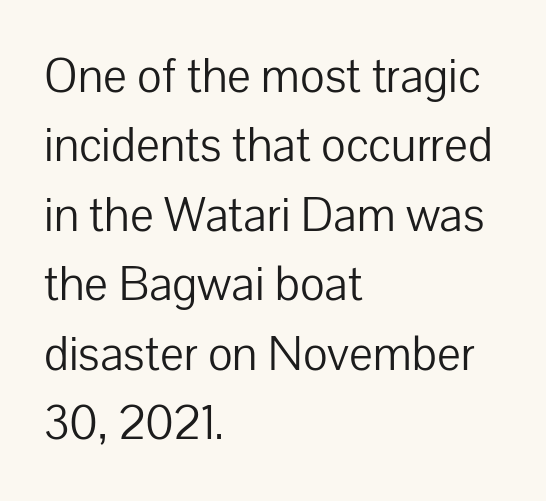
Q: Is the text bold? A: No.
Q: Is the text italic (slanted)? A: No, it is upright.
Q: Is the typeface a serif or a sans-serif typeface? A: Sans-serif.
Q: Is the text underlined? A: No.
Q: How is the paragraph aligned? A: Left-aligned.
Q: Is the spacing between letters normal or unusually wide? A: Normal.
Q: Is the spacing between lines tight, normal or loose? A: Normal.
Q: Width (condensed, normal, or wide)? A: Normal.
Q: Stroke contrast? A: Low.
Q: x-height? A: Medium.
Q: Monospaced? A: No.
